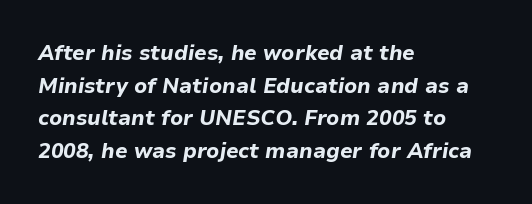
{"italic": "yes", "lean": "right", "slant_degrees": 9, "bold": "yes", "underline": "no", "align": "left", "line_spacing": "normal", "line_spacing_ratio": 1.55, "letter_spacing": "normal", "letter_spacing_em": 0.0, "glyph_px": 21}
